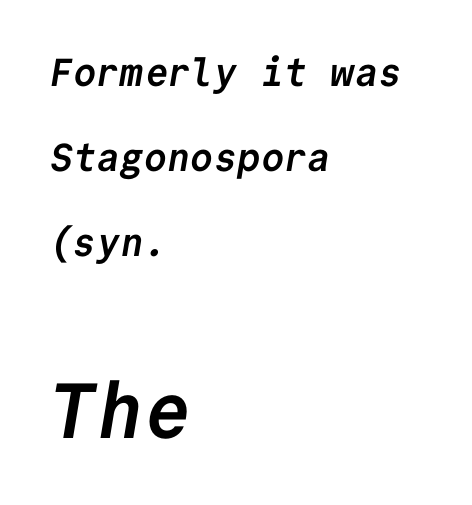
Q: Is the text bold? A: Yes.
Q: Is the typeface a serif or a sans-serif typeface? A: Sans-serif.
Q: Is the text underlined? A: No.
Q: How is the paragraph aligned? A: Left-aligned.
Q: Is the spacing between letters normal or unusually wide? A: Normal.
Q: Is the spacing between lines tight, normal or loose? A: Loose.
Q: Which block of text is set in a larger size, the first (top) or the second (bottom)? A: The second (bottom) one.
Q: Width (condensed, normal, or wide)? A: Normal.
Q: Stroke contrast? A: Low.
Q: x-height? A: Medium.
Q: Monospaced? A: Yes.
